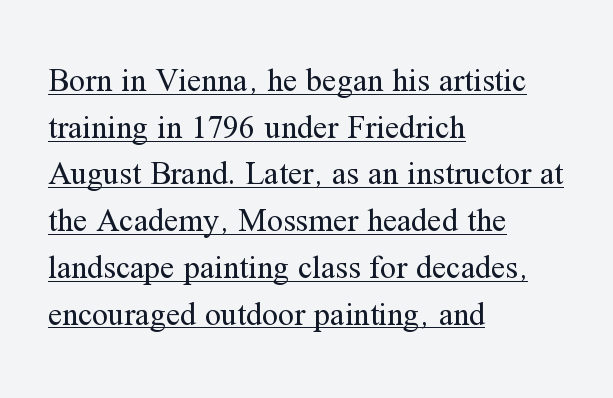
{"serif": "yes", "italic": "no", "bold": "no", "weight": "regular", "width": "normal", "stroke_contrast": "medium", "x_height": "medium", "monospaced": "no", "underline": "yes", "align": "left", "line_spacing": "normal", "line_spacing_ratio": 1.46, "letter_spacing": "normal", "letter_spacing_em": 0.0, "glyph_px": 32}
